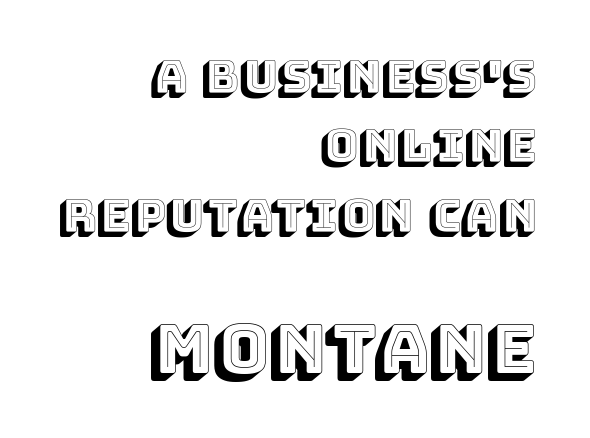
{"italic": "no", "width": "normal", "x_height": "large", "monospaced": "no", "underline": "no", "align": "right", "line_spacing": "normal", "line_spacing_ratio": 1.54, "letter_spacing": "normal", "letter_spacing_em": 0.0, "larger_block": "second", "size_ratio": 1.49, "glyph_px": 67}
